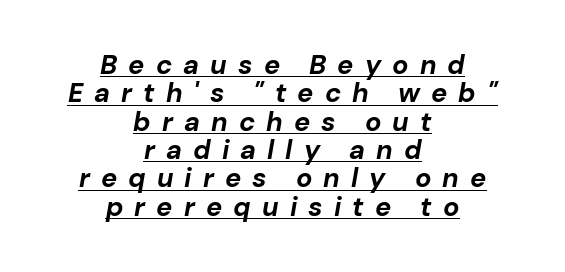
Q: Is the text bold? A: Yes.
Q: Is the text italic (slanted)? A: Yes, it leans right by about 10 degrees.
Q: Is the text underlined? A: Yes.
Q: How is the paragraph aligned? A: Centered.
Q: Is the spacing between letters normal or unusually wide? A: Unusually wide.
Q: Is the spacing between lines tight, normal or loose? A: Tight.
